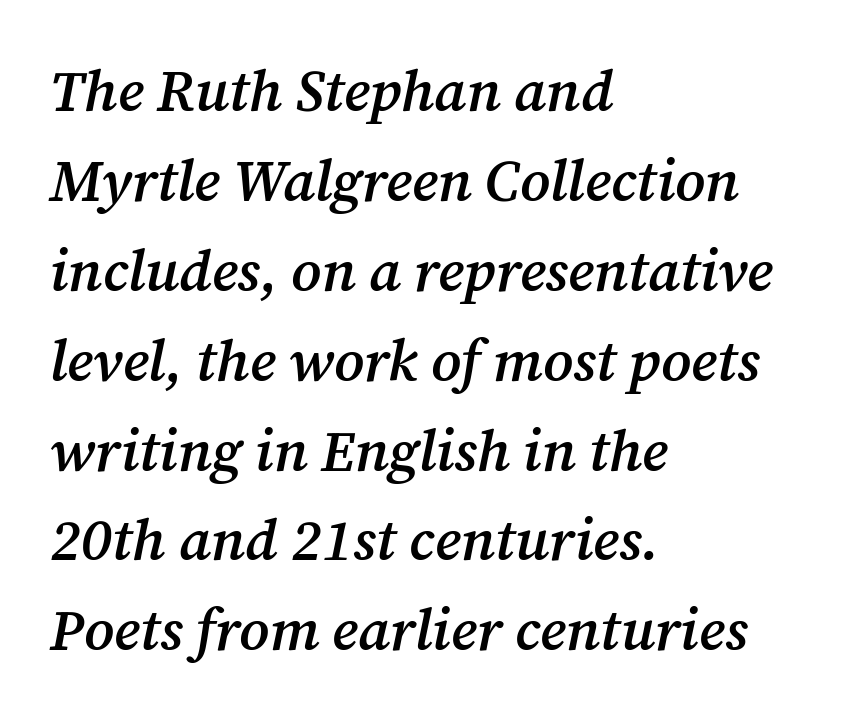
The designer left line spacing at the default. Bold? Not quite — semibold, heavier than regular but stopping short. Does the copy run flush right? No — it runs flush left. Between one letter and the next there's only the usual sliver of space.
